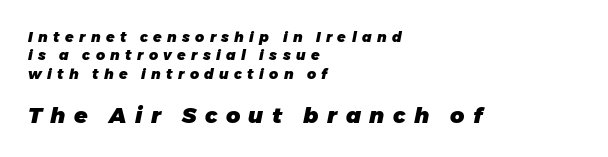
{"italic": "yes", "lean": "right", "slant_degrees": 11, "bold": "yes", "underline": "no", "align": "left", "line_spacing": "normal", "line_spacing_ratio": 1.31, "letter_spacing": "wide", "letter_spacing_em": 0.38, "larger_block": "second", "size_ratio": 1.57, "glyph_px": 22}
